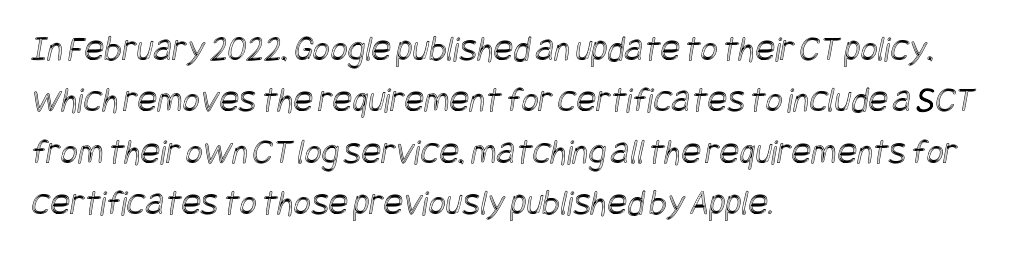
Q: Is the text underlined? A: No.
Q: How is the paragraph aligned? A: Left-aligned.
Q: Is the spacing between letters normal or unusually wide? A: Normal.
Q: Is the spacing between lines tight, normal or loose? A: Normal.
Q: Width (condensed, normal, or wide)? A: Condensed.
Q: x-height? A: Large.
